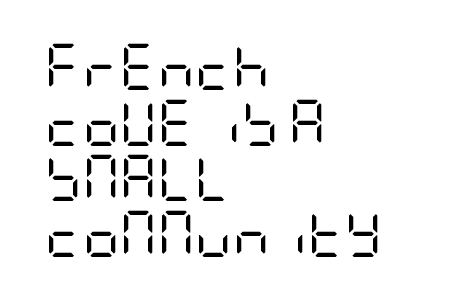
Q: Is the text bold? A: No.
Q: Is the text italic (slanted)? A: No, it is upright.
Q: Is the typeface a serif or a sans-serif typeface? A: Sans-serif.
Q: Is the text underlined? A: No.
Q: How is the paragraph aligned? A: Left-aligned.
Q: Is the spacing between letters normal or unusually wide? A: Normal.
Q: Width (condensed, normal, or wide)? A: Condensed.
Q: Stroke contrast? A: Low.
Q: x-height? A: Large.
